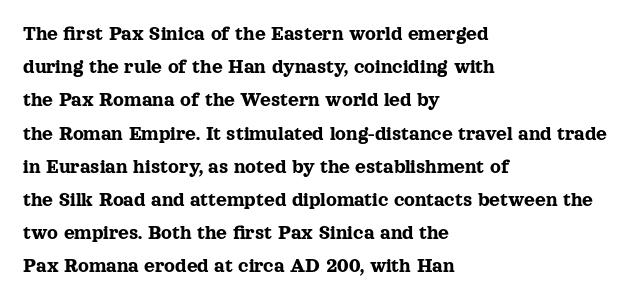
The tracking reads as untouched default to a designer's eye. Anything drawn beneath the words? Only blank space. Leading: standard. The lettering holds an erect, upright posture throughout.
